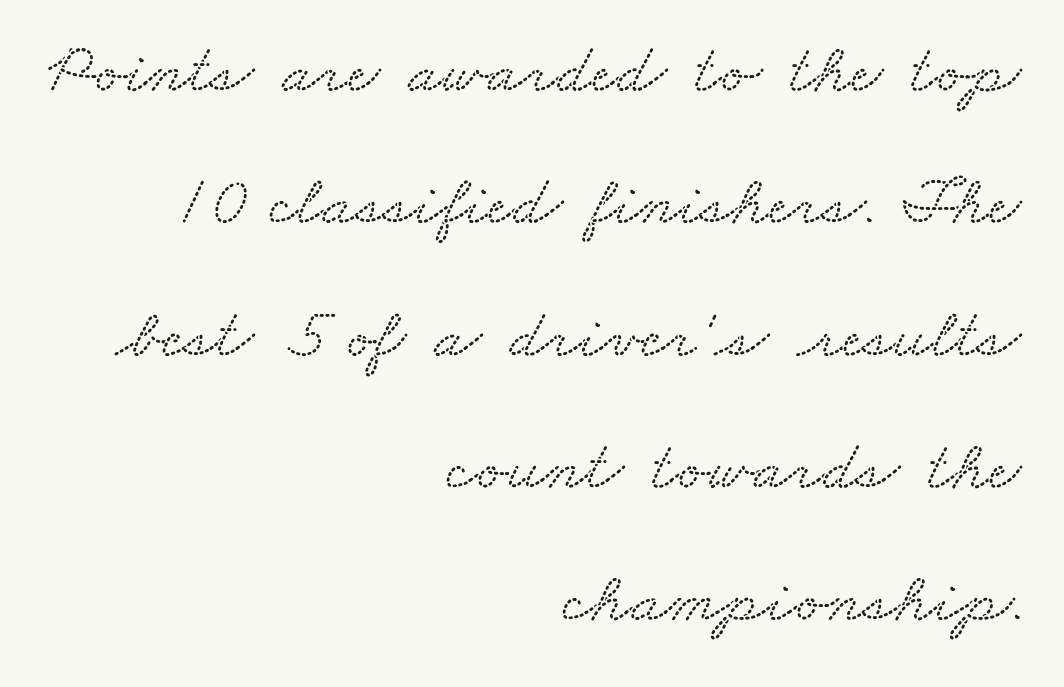
Q: Is the typeface a serif or a sans-serif typeface? A: Serif.
Q: Is the text underlined? A: No.
Q: How is the paragraph aligned? A: Right-aligned.
Q: Is the spacing between letters normal or unusually wide? A: Normal.
Q: Width (condensed, normal, or wide)? A: Wide.
Q: Stroke contrast? A: Medium.
Q: x-height? A: Small.
Q: Monospaced? A: No.
